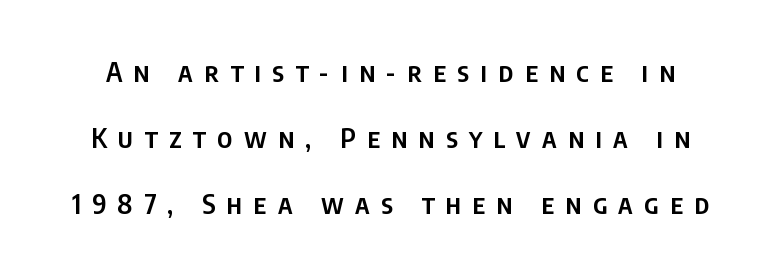
{"italic": "no", "bold": "semi", "underline": "no", "line_spacing": "loose", "line_spacing_ratio": 2.45, "letter_spacing": "wide", "letter_spacing_em": 0.42, "glyph_px": 27}
